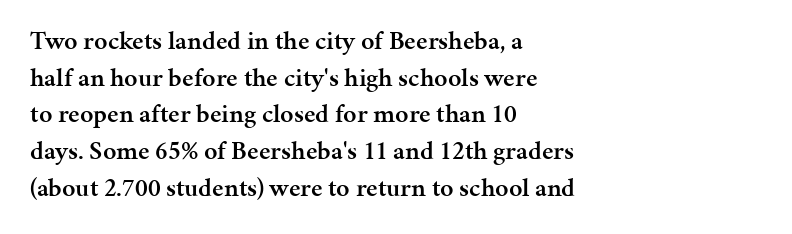
{"italic": "no", "bold": "semi", "underline": "no", "align": "left", "line_spacing": "normal", "line_spacing_ratio": 1.41, "letter_spacing": "normal", "letter_spacing_em": 0.0, "glyph_px": 26}
